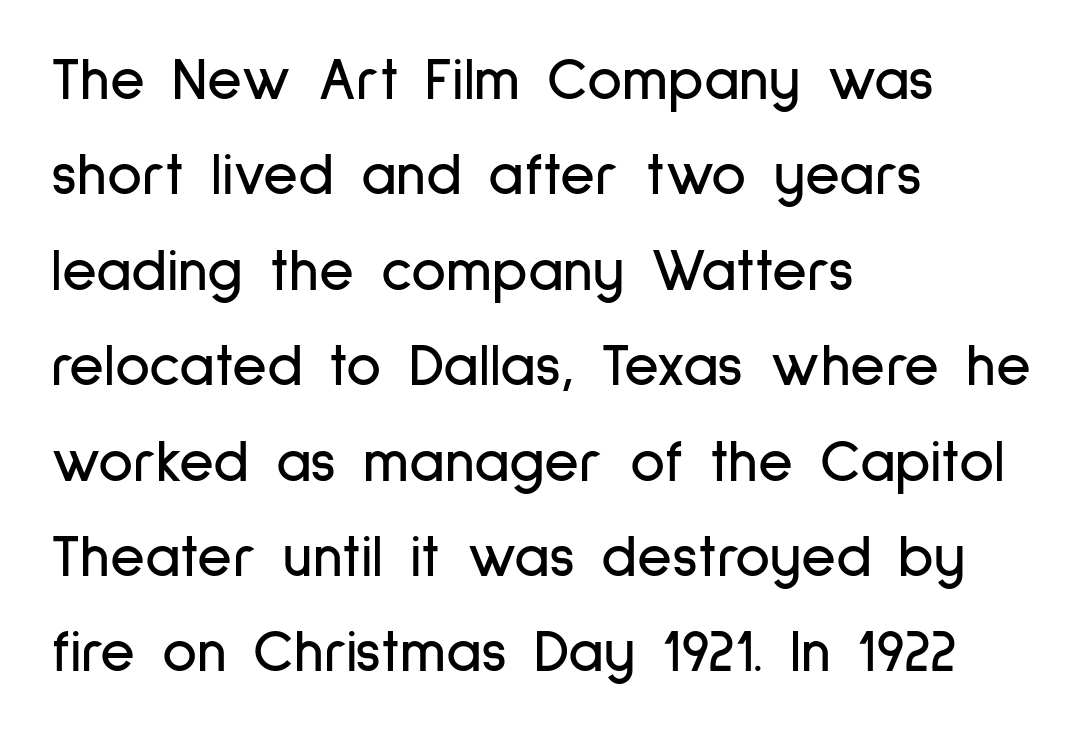
The image shows 60 px condensed sans-serif type, upright; set left-aligned, normal line spacing (1.59x), normal letter spacing, not underlined; low stroke contrast and a medium x-height.
